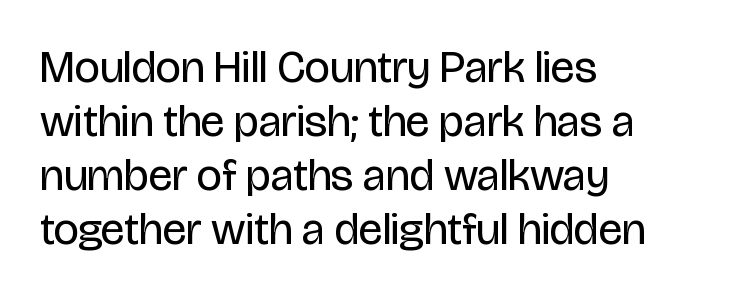
The words here are not underlined. Each word holds together tightly as a unit, with standard inter-letter gaps. These lines stack with their left ends in a neat column. Italic: no, the glyphs are upright roman. Is the stroke heavy? The answer is a plain regular-or-lighter. To sum up the face: it is a sans, with no serifs.
